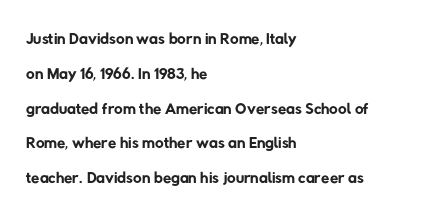
The rendering uses a moderate line-height, typical for paragraphs. These lines stack with their left ends in a neat column. Letter spacing: default. The cut favours lightness, reaching ordinary text weight at its darkest. Letters rest on an invisible, unmarked baseline.
